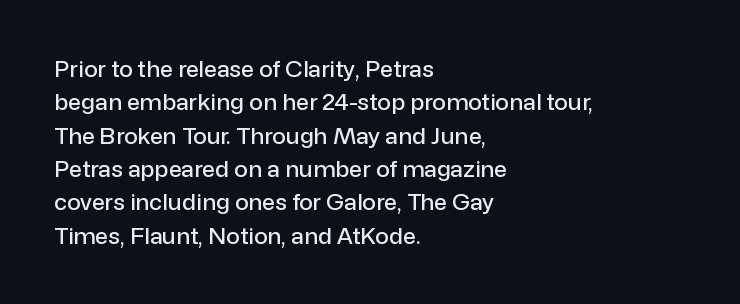
{"italic": "no", "underline": "no", "align": "left", "line_spacing": "normal", "line_spacing_ratio": 1.45, "letter_spacing": "normal", "letter_spacing_em": 0.0, "glyph_px": 23}
